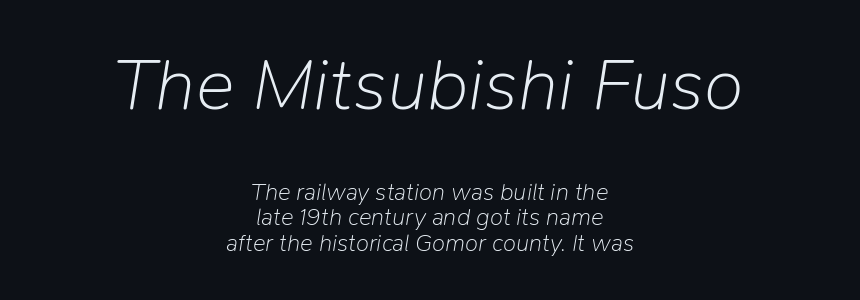
The image shows 73 px light type, italic (leaning right); set centered, tight line spacing (1.06x), normal letter spacing, not underlined; the first (top) block is 3.04x larger; low stroke contrast and a medium x-height.
